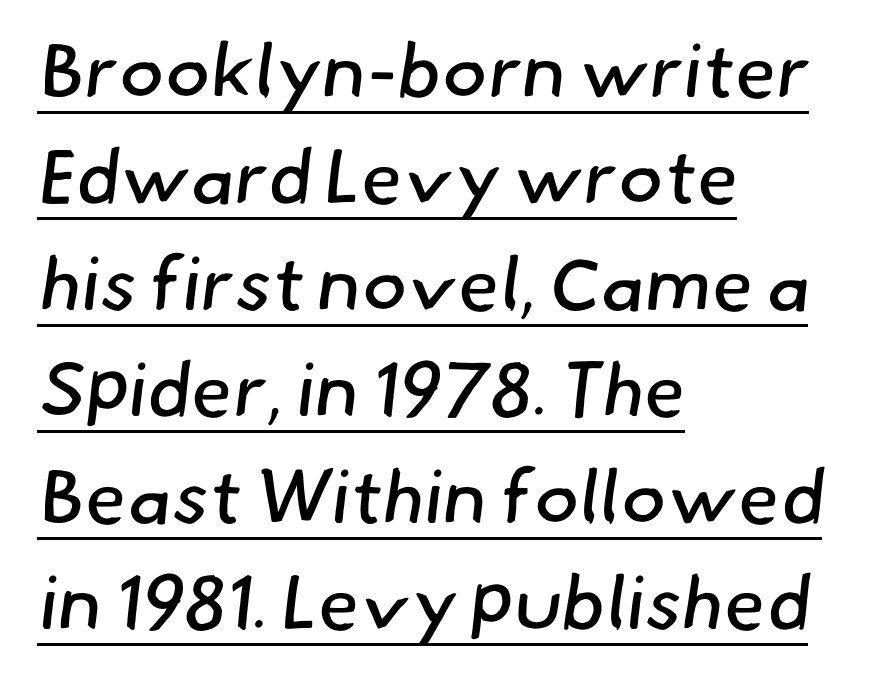
{"serif": "no", "bold": "no", "weight": "regular", "width": "normal", "stroke_contrast": "low", "x_height": "small", "monospaced": "no", "underline": "yes", "align": "left", "line_spacing": "normal", "line_spacing_ratio": 1.4, "letter_spacing": "normal", "letter_spacing_em": 0.0, "glyph_px": 76}
